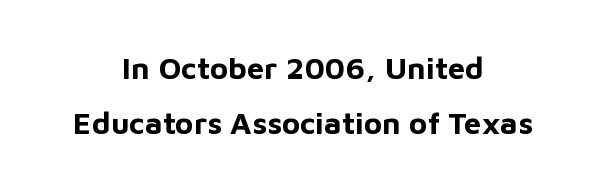
{"serif": "no", "italic": "no", "bold": "yes", "weight": "bold", "width": "normal", "stroke_contrast": "low", "x_height": "medium", "monospaced": "no", "underline": "no", "align": "center", "line_spacing_ratio": 1.76, "letter_spacing": "normal", "letter_spacing_em": 0.0, "glyph_px": 31}
